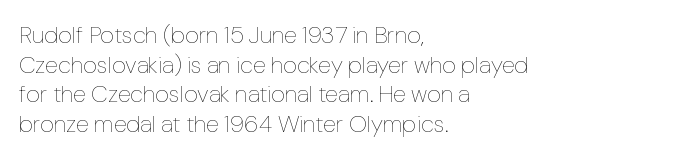
Q: Is the text bold? A: No.
Q: Is the text italic (slanted)? A: No, it is upright.
Q: Is the text underlined? A: No.
Q: How is the paragraph aligned? A: Left-aligned.
Q: Is the spacing between letters normal or unusually wide? A: Normal.
